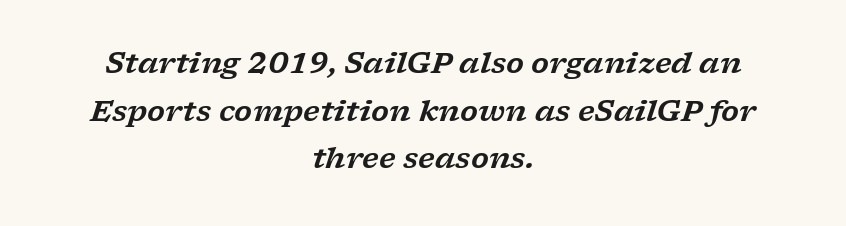
Short and long lines alike share a common midpoint. Letter spacing: default. Only glyphs here, with clear space below each row. Students, observe: this is what conventionally led text looks like.
